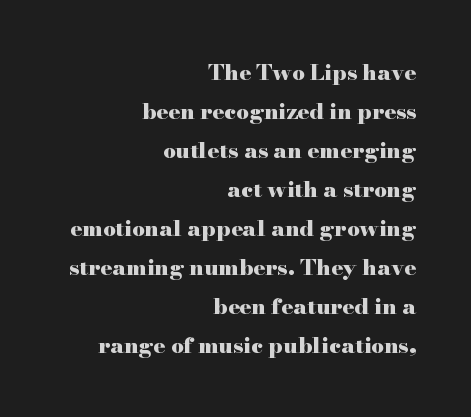
{"italic": "no", "bold": "yes", "underline": "no", "align": "right", "line_spacing_ratio": 1.77, "letter_spacing": "normal", "letter_spacing_em": 0.0, "glyph_px": 22}
